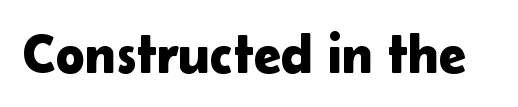
{"serif": "no", "italic": "no", "width": "normal", "stroke_contrast": "low", "x_height": "medium", "monospaced": "no", "underline": "no", "letter_spacing": "normal", "letter_spacing_em": 0.0, "glyph_px": 55}
